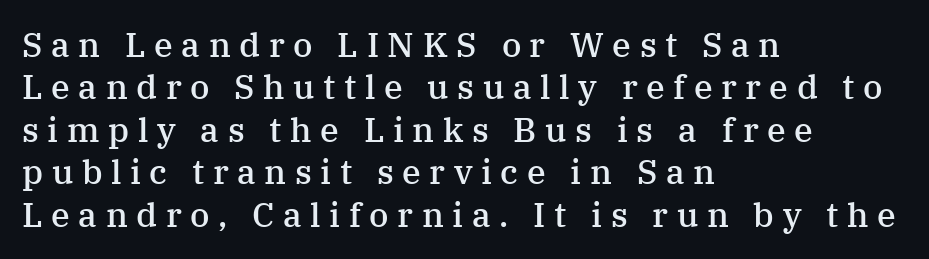
The image shows 34 px semibold serif type, upright; set left-aligned, normal line spacing (1.25x), unusually wide letter spacing (+0.25 em), not underlined; medium stroke contrast and a medium x-height.
